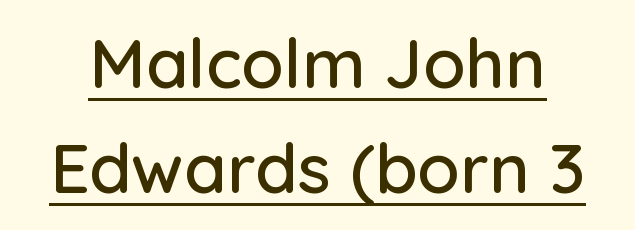
The image shows 69 px sans-serif type, upright; set normal line spacing (1.52x), normal letter spacing, underlined; low stroke contrast and a medium x-height.
